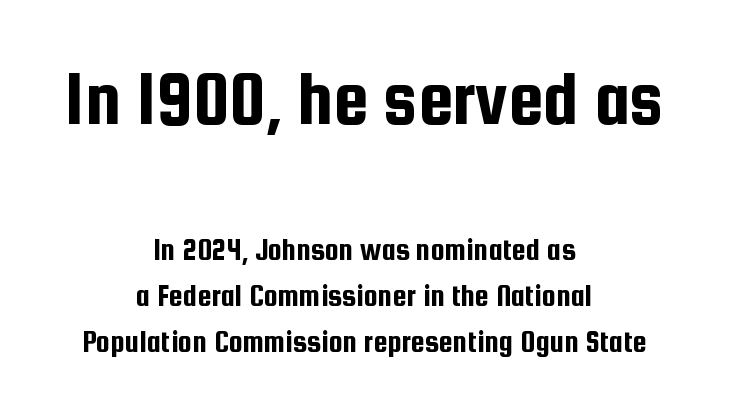
{"serif": "no", "italic": "no", "width": "condensed", "stroke_contrast": "low", "x_height": "medium", "monospaced": "no", "underline": "no", "align": "center", "line_spacing": "normal", "line_spacing_ratio": 1.44, "letter_spacing": "normal", "letter_spacing_em": 0.0, "larger_block": "first", "size_ratio": 2.47, "glyph_px": 79}
